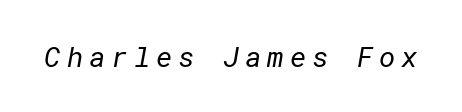
The image shows 28 px regular-weight sans-serif type; set unusually wide letter spacing (+0.21 em), not underlined; low stroke contrast and a medium x-height.
